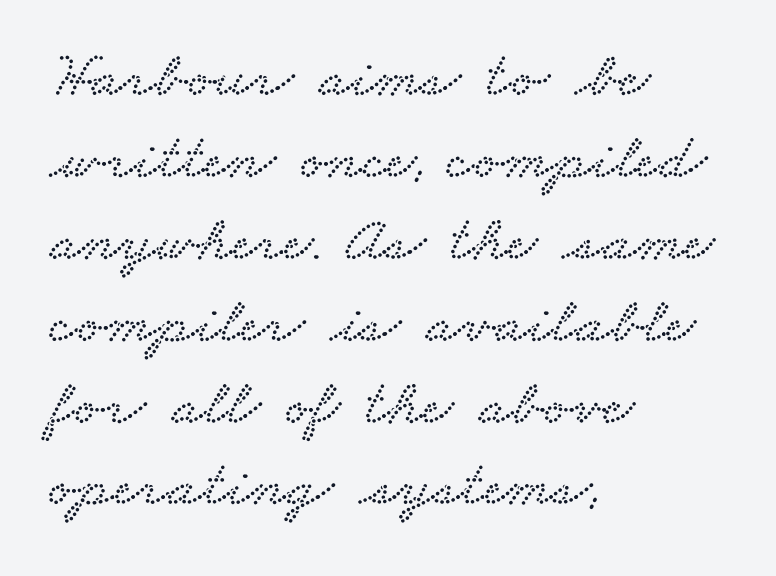
{"serif": "yes", "width": "wide", "stroke_contrast": "low", "x_height": "small", "monospaced": "no", "underline": "no", "align": "left", "line_spacing": "normal", "line_spacing_ratio": 1.26, "letter_spacing": "normal", "letter_spacing_em": 0.0, "glyph_px": 65}
